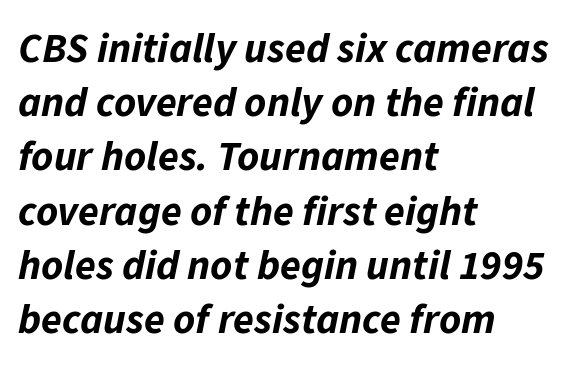
The image shows 42 px bold type, italic (leaning right); set left-aligned, normal line spacing (1.29x), normal letter spacing, not underlined; low stroke contrast and a medium x-height.
